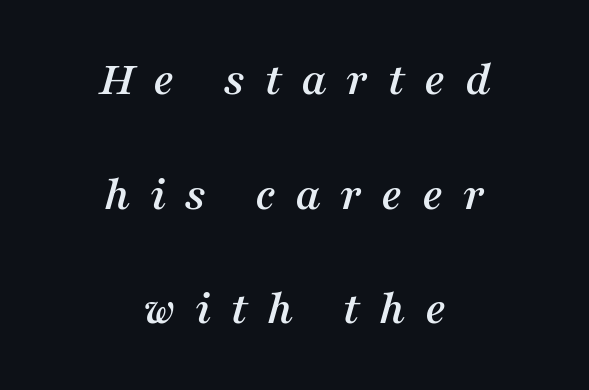
Is the letter spacing exaggerated? Yes — the characters are pushed far apart. The lines in this sample share a center point and differ in where they start and stop. Think of a printed novel: that variable character pitch is what you see here. The designer went with a serif here, giving each stem small feet.
